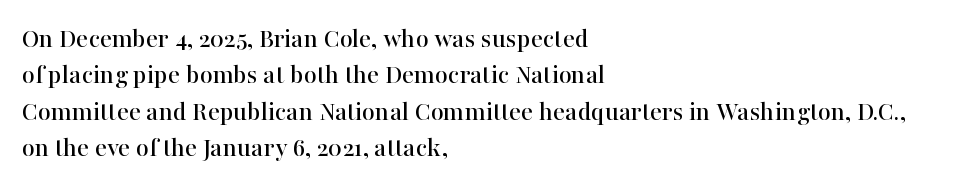
{"serif": "yes", "italic": "no", "width": "normal", "stroke_contrast": "high", "x_height": "medium", "monospaced": "no", "underline": "no", "align": "left", "line_spacing": "normal", "line_spacing_ratio": 1.3, "letter_spacing": "normal", "letter_spacing_em": 0.0, "glyph_px": 28}
